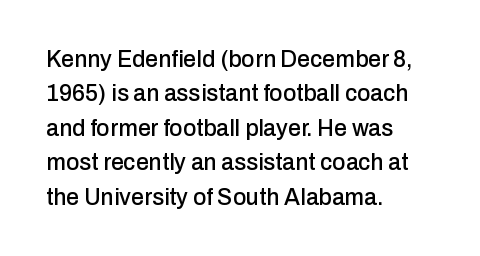
The image shows 23 px text type, upright; set left-aligned, normal line spacing (1.5x), normal letter spacing, not underlined.
